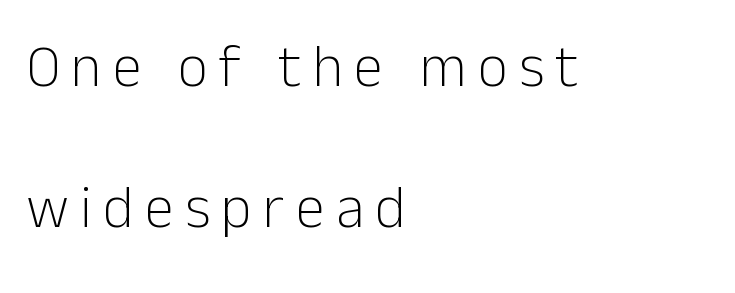
Q: Is the text bold? A: No.
Q: Is the text italic (slanted)? A: No, it is upright.
Q: Is the typeface a serif or a sans-serif typeface? A: Sans-serif.
Q: Is the text underlined? A: No.
Q: How is the paragraph aligned? A: Left-aligned.
Q: Is the spacing between lines tight, normal or loose? A: Loose.
Q: Width (condensed, normal, or wide)? A: Normal.
Q: Stroke contrast? A: Low.
Q: x-height? A: Medium.
Q: Monospaced? A: No.
